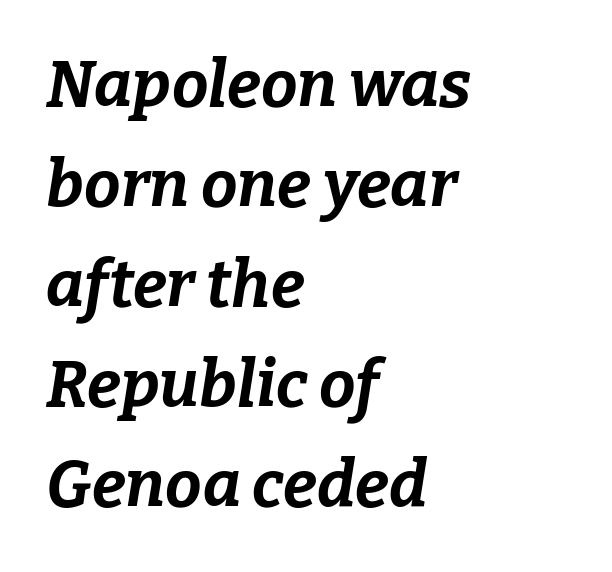
The image shows 65 px bold type, italic (leaning right); set left-aligned, normal line spacing (1.54x), normal letter spacing, not underlined; low stroke contrast and a medium x-height.
